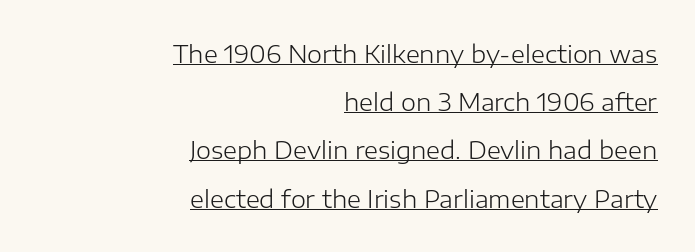
Q: Is the text bold? A: No.
Q: Is the text italic (slanted)? A: No, it is upright.
Q: Is the text underlined? A: Yes.
Q: How is the paragraph aligned? A: Right-aligned.
Q: Is the spacing between letters normal or unusually wide? A: Normal.
Q: Is the spacing between lines tight, normal or loose? A: Loose.
